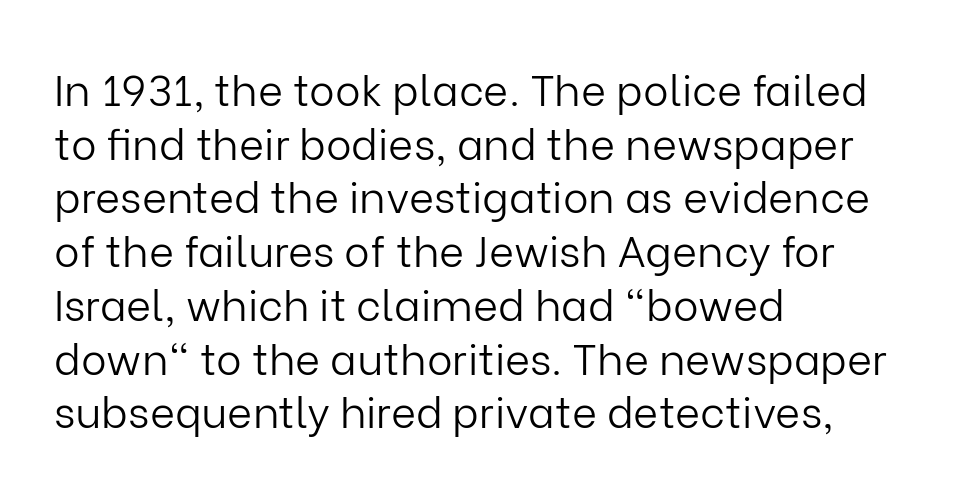
The image shows 43 px light sans-serif type, upright; set left-aligned, normal line spacing (1.25x), normal letter spacing, not underlined; low stroke contrast and a medium x-height.
